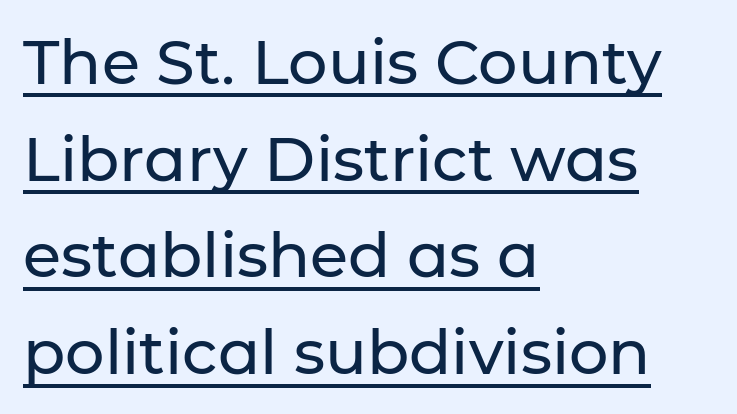
Q: Is the text italic (slanted)? A: No, it is upright.
Q: Is the typeface a serif or a sans-serif typeface? A: Sans-serif.
Q: Is the text underlined? A: Yes.
Q: How is the paragraph aligned? A: Left-aligned.
Q: Is the spacing between letters normal or unusually wide? A: Normal.
Q: Is the spacing between lines tight, normal or loose? A: Normal.
Q: Width (condensed, normal, or wide)? A: Normal.
Q: Stroke contrast? A: Low.
Q: x-height? A: Medium.
Q: Monospaced? A: No.
